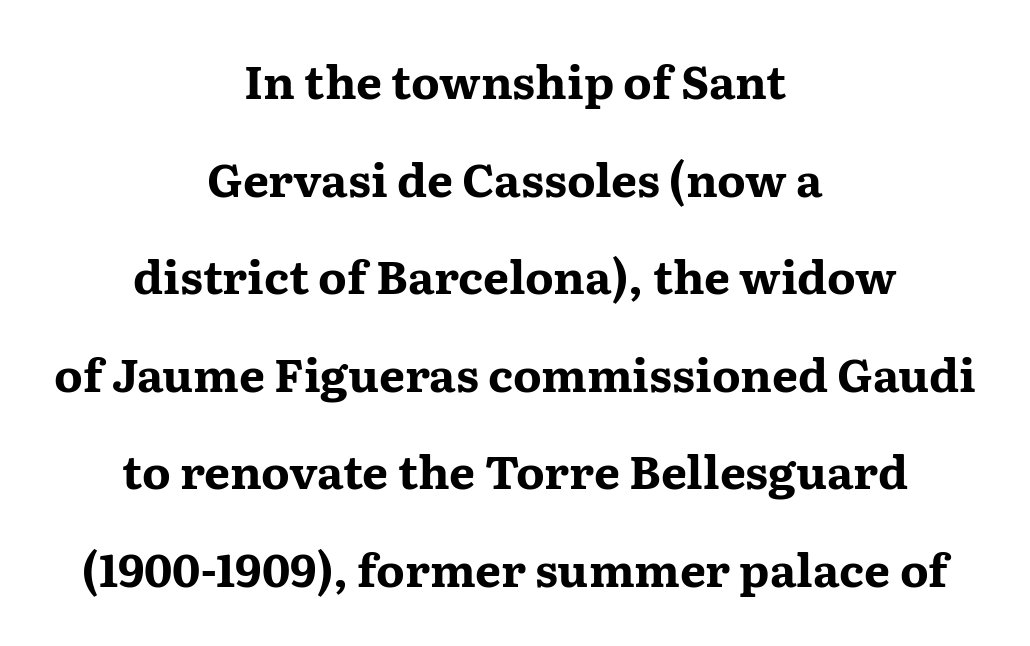
Q: Is the text bold? A: Yes.
Q: Is the text italic (slanted)? A: No, it is upright.
Q: Is the typeface a serif or a sans-serif typeface? A: Serif.
Q: Is the text underlined? A: No.
Q: How is the paragraph aligned? A: Centered.
Q: Is the spacing between letters normal or unusually wide? A: Normal.
Q: Is the spacing between lines tight, normal or loose? A: Loose.
Q: Width (condensed, normal, or wide)? A: Wide.
Q: Stroke contrast? A: Medium.
Q: x-height? A: Medium.
Q: Monospaced? A: No.
